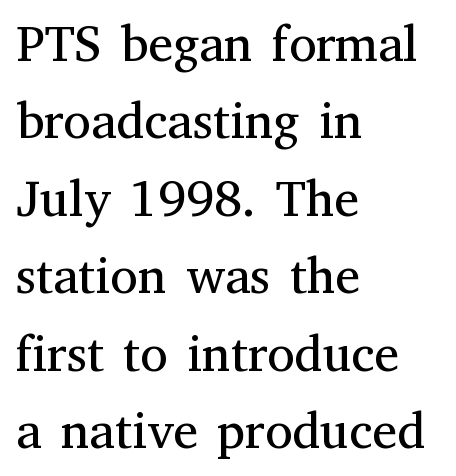
Q: Is the text bold? A: No.
Q: Is the text italic (slanted)? A: No, it is upright.
Q: Is the typeface a serif or a sans-serif typeface? A: Serif.
Q: Is the text underlined? A: No.
Q: How is the paragraph aligned? A: Left-aligned.
Q: Is the spacing between letters normal or unusually wide? A: Normal.
Q: Is the spacing between lines tight, normal or loose? A: Normal.
Q: Width (condensed, normal, or wide)? A: Normal.
Q: Stroke contrast? A: Medium.
Q: x-height? A: Medium.
Q: Monospaced? A: No.
